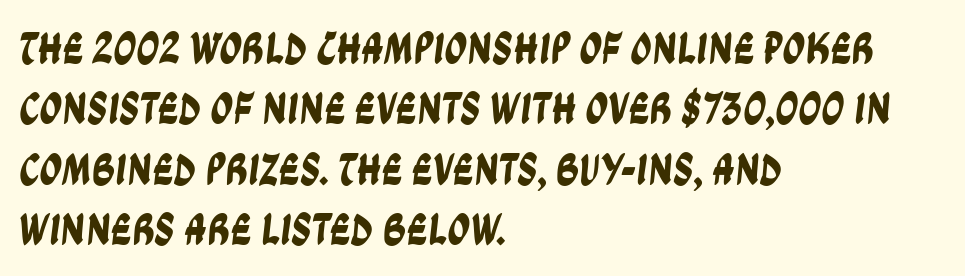
The image shows 45 px condensed sans-serif type; set left-aligned, normal line spacing (1.34x), normal letter spacing, not underlined; low stroke contrast and a large x-height.
